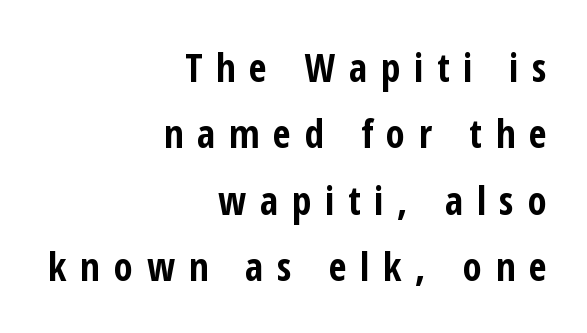
Q: Is the text bold? A: Yes.
Q: Is the text italic (slanted)? A: No, it is upright.
Q: Is the typeface a serif or a sans-serif typeface? A: Sans-serif.
Q: Is the text underlined? A: No.
Q: How is the paragraph aligned? A: Right-aligned.
Q: Is the spacing between letters normal or unusually wide? A: Unusually wide.
Q: Is the spacing between lines tight, normal or loose? A: Normal.
Q: Width (condensed, normal, or wide)? A: Condensed.
Q: Stroke contrast? A: Low.
Q: x-height? A: Medium.
Q: Monospaced? A: No.
